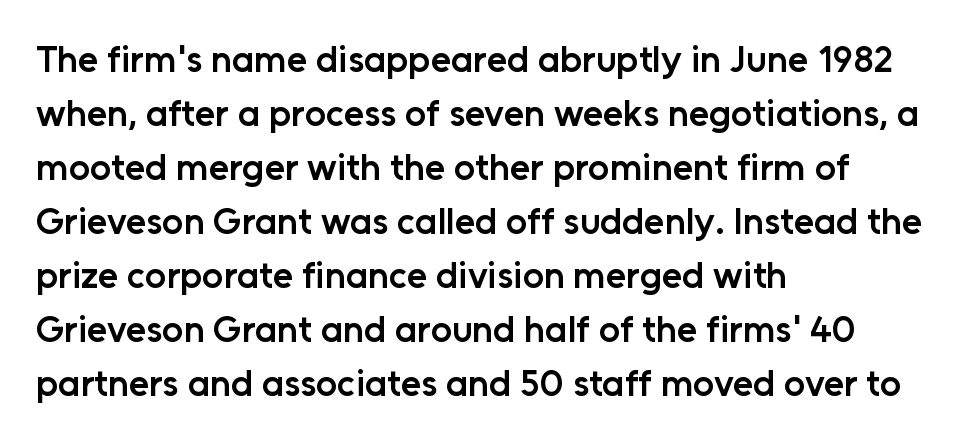
{"serif": "no", "italic": "no", "bold": "semi", "weight": "semibold", "width": "normal", "stroke_contrast": "low", "x_height": "medium", "monospaced": "no", "underline": "no", "align": "left", "line_spacing": "normal", "line_spacing_ratio": 1.46, "letter_spacing": "normal", "letter_spacing_em": 0.0, "glyph_px": 37}
